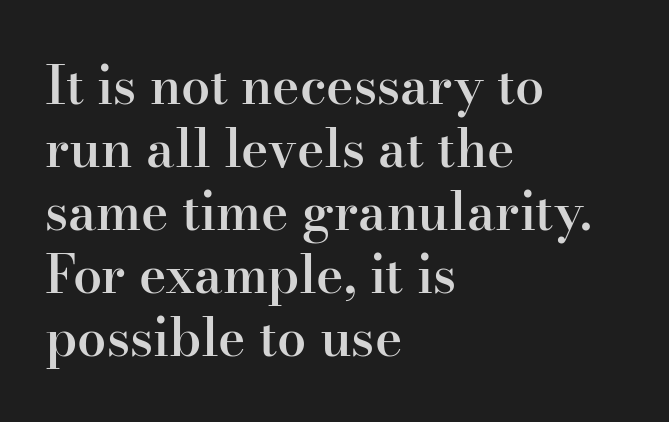
Q: Is the text bold? A: Semi-bold.
Q: Is the text italic (slanted)? A: No, it is upright.
Q: Is the typeface a serif or a sans-serif typeface? A: Serif.
Q: Is the text underlined? A: No.
Q: How is the paragraph aligned? A: Left-aligned.
Q: Is the spacing between letters normal or unusually wide? A: Normal.
Q: Width (condensed, normal, or wide)? A: Normal.
Q: Stroke contrast? A: High.
Q: x-height? A: Small.
Q: Monospaced? A: No.
